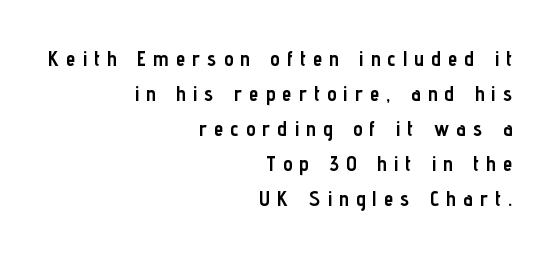
The image shows 21 px bold type, upright; set right-aligned, normal line spacing (1.67x), unusually wide letter spacing (+0.35 em), not underlined.
